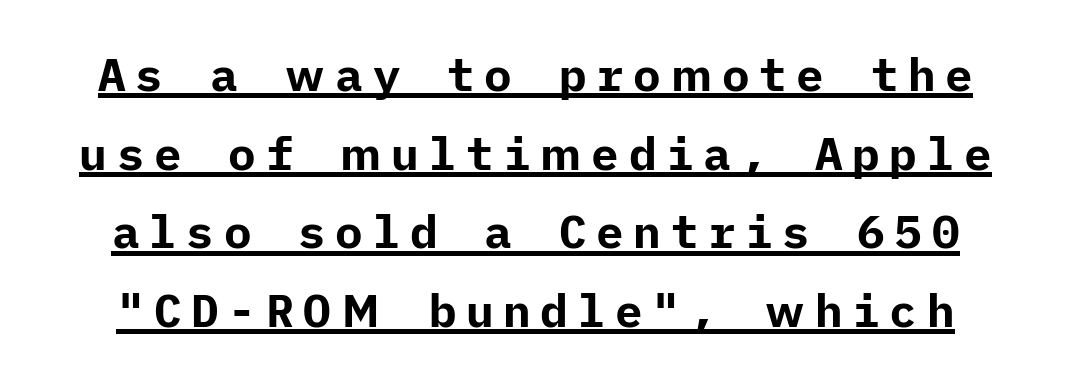
The face used here is a sans, in the tradition of grotesques and geometrics. The tracking jumps out immediately: characters are airy and widely separated. As a designer I'd log this as weight 700, bold. Rendered with straight, roman letterforms.
